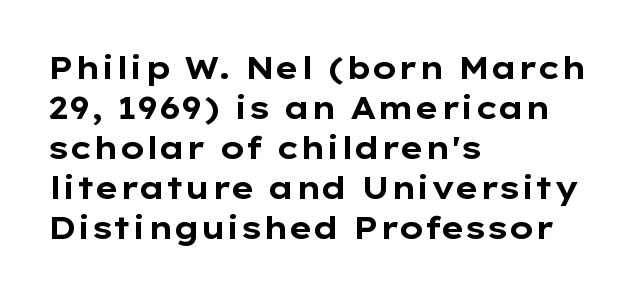
Rule under the text: the space is simply empty. The leading is moderate, giving the passage an even texture. Every letter is thick-stroked: bold, no question. The passage is arranged the way most books set body copy — flush left. The face used here is proportionally spaced, like ordinary book or web type. Note: no serifs on the glyphs.
